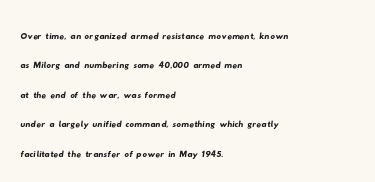
Q: Is the text underlined? A: No.
Q: How is the paragraph aligned? A: Left-aligned.
Q: Is the spacing between letters normal or unusually wide? A: Normal.
Q: Is the spacing between lines tight, normal or loose? A: Normal.
